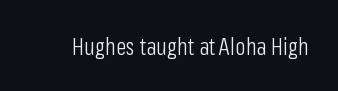
Only glyphs here, with clear space below each row. Notice how the stems are strictly vertical — no italics here. Between one letter and the next there's only the usual sliver of space. Is this a heavy cut? Hardly; it is regular or lighter.
